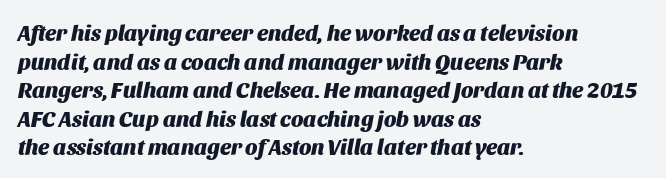
Q: Is the text bold? A: Yes.
Q: Is the text italic (slanted)? A: Yes, it leans right by about 11 degrees.
Q: Is the text underlined? A: No.
Q: How is the paragraph aligned? A: Left-aligned.
Q: Is the spacing between letters normal or unusually wide? A: Normal.
Q: Is the spacing between lines tight, normal or loose? A: Normal.
